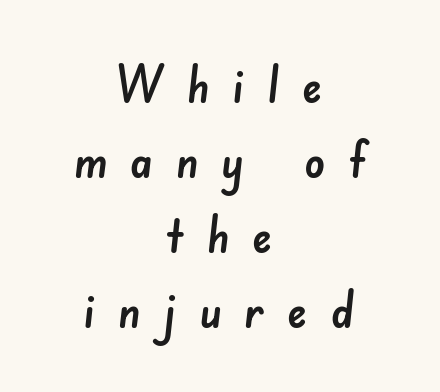
Vertically, the passage feels balanced, rows spaced as you'd expect. Nothing sits at the stroke ends, so this counts as sans-serif. The passage shown is not underscored anywhere. Spacing between characters has been opened up far beyond the box default. You could not count columns in this text — the font is proportionally spaced. Teacher's note: observe the equal gaps on both sides — that is centered alignment.
